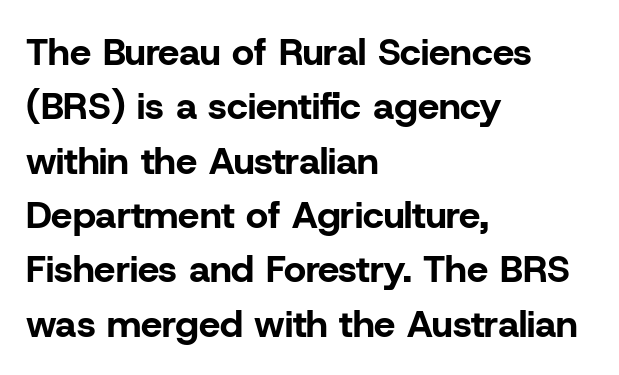
Note the varied advance widths — an 'i' is clearly narrower than an 'm'. The passage is arranged the way most books set body copy — flush left. You can tell from the bare stems that sans-serif type was used. Characters remain perfectly vertical along every line.
